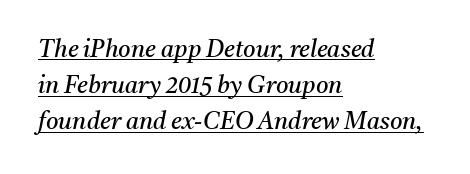
{"italic": "yes", "lean": "right", "slant_degrees": 11, "bold": "no", "underline": "yes", "align": "left", "line_spacing": "normal", "line_spacing_ratio": 1.51, "letter_spacing": "normal", "letter_spacing_em": 0.0, "glyph_px": 24}
